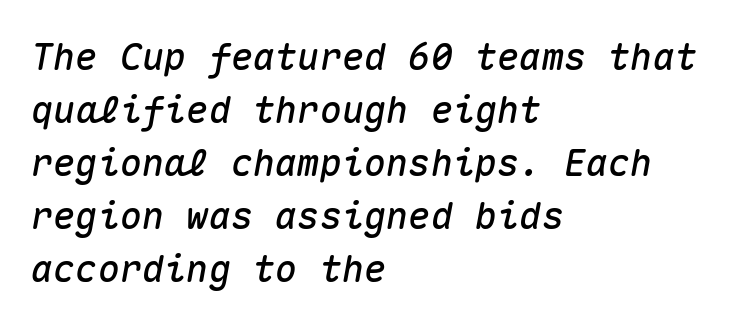
{"italic": "yes", "lean": "right", "slant_degrees": 10, "width": "normal", "stroke_contrast": "medium", "x_height": "medium", "monospaced": "yes", "underline": "no", "align": "left", "line_spacing": "normal", "line_spacing_ratio": 1.43, "letter_spacing": "normal", "letter_spacing_em": 0.0, "glyph_px": 37}
